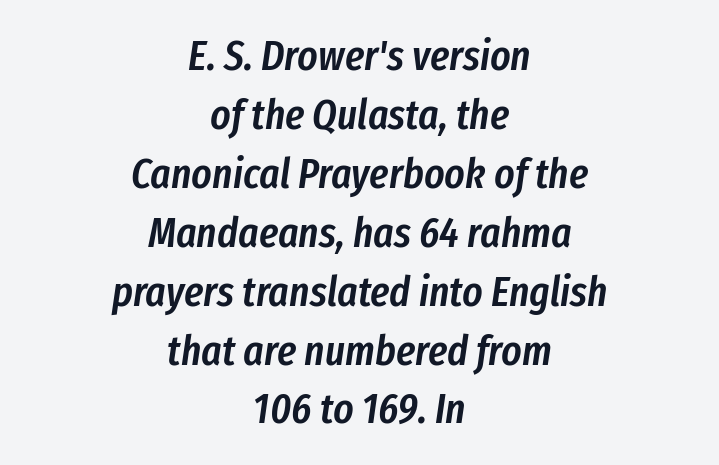
Q: Is the text bold? A: Semi-bold.
Q: Is the text italic (slanted)? A: Yes, it leans right by about 8 degrees.
Q: Is the text underlined? A: No.
Q: How is the paragraph aligned? A: Centered.
Q: Is the spacing between letters normal or unusually wide? A: Normal.
Q: Is the spacing between lines tight, normal or loose? A: Normal.
Q: Width (condensed, normal, or wide)? A: Condensed.
Q: Stroke contrast? A: Low.
Q: x-height? A: Medium.
Q: Monospaced? A: No.
